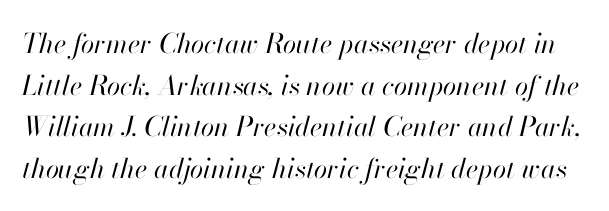
{"italic": "yes", "lean": "right", "slant_degrees": 13, "bold": "no", "underline": "no", "line_spacing": "normal", "line_spacing_ratio": 1.54, "letter_spacing": "normal", "letter_spacing_em": 0.0, "glyph_px": 27}
